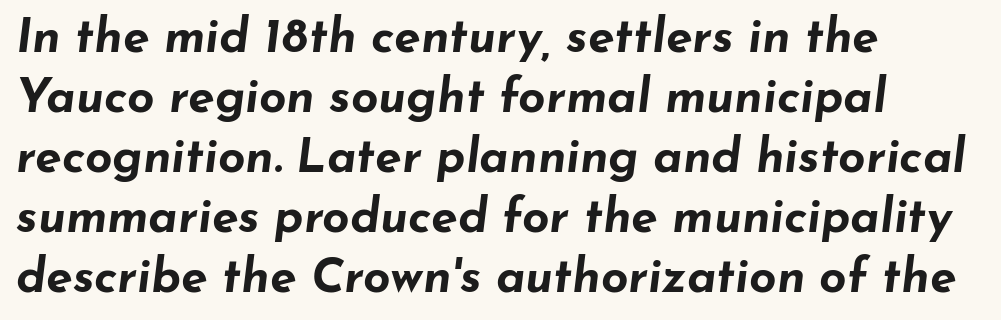
The image shows 48 px bold, wide type, italic (leaning right); set left-aligned, normal line spacing (1.25x), normal letter spacing, not underlined; low stroke contrast and a small x-height.
